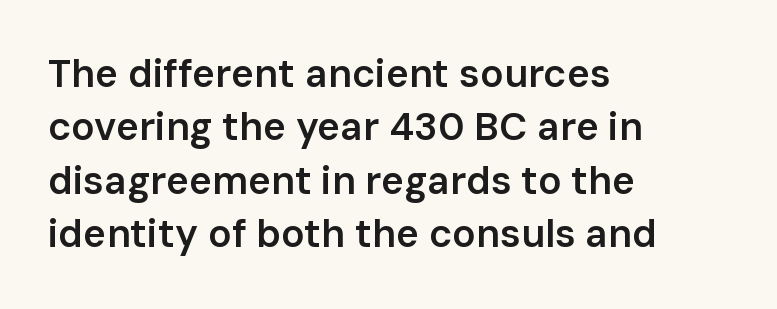
Q: Is the text bold? A: Semi-bold.
Q: Is the text italic (slanted)? A: No, it is upright.
Q: Is the typeface a serif or a sans-serif typeface? A: Sans-serif.
Q: Is the text underlined? A: No.
Q: How is the paragraph aligned? A: Left-aligned.
Q: Is the spacing between letters normal or unusually wide? A: Normal.
Q: Is the spacing between lines tight, normal or loose? A: Normal.
Q: Width (condensed, normal, or wide)? A: Normal.
Q: Stroke contrast? A: Low.
Q: x-height? A: Medium.
Q: Monospaced? A: No.
